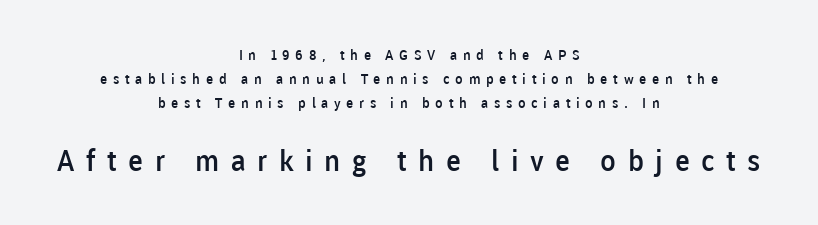
Look at the glyph heights: the lower group is clearly the bigger setting. The typesetting leans somewhat heavy: a semibold. Tall strokes in this sample are plumb rather than angled. Display-style spreading of the glyphs; the letterfit is very open. Nobody drew a line under any word here.
